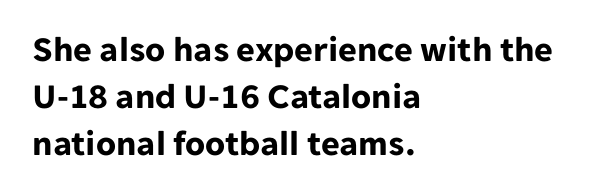
Q: Is the text bold? A: Yes.
Q: Is the text italic (slanted)? A: No, it is upright.
Q: Is the typeface a serif or a sans-serif typeface? A: Sans-serif.
Q: Is the text underlined? A: No.
Q: How is the paragraph aligned? A: Left-aligned.
Q: Is the spacing between letters normal or unusually wide? A: Normal.
Q: Is the spacing between lines tight, normal or loose? A: Normal.
Q: Width (condensed, normal, or wide)? A: Normal.
Q: Stroke contrast? A: Low.
Q: x-height? A: Medium.
Q: Monospaced? A: No.
